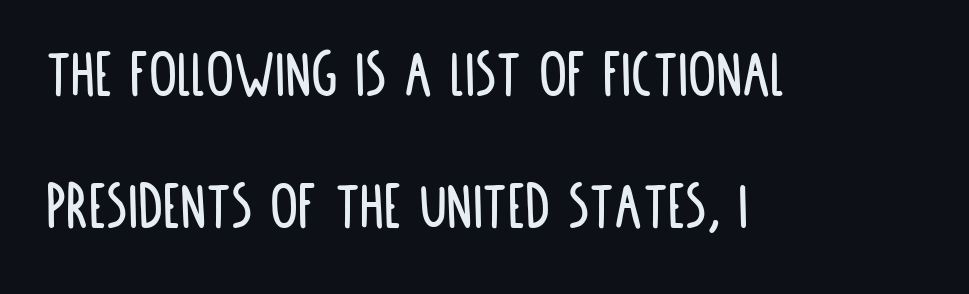
Think of a printed novel: that variable character pitch is what you see here. Bare-footed words on every line. Is the letter spacing exaggerated? No — it looks like the ordinary default. A sans-serif font was chosen for this passage.
